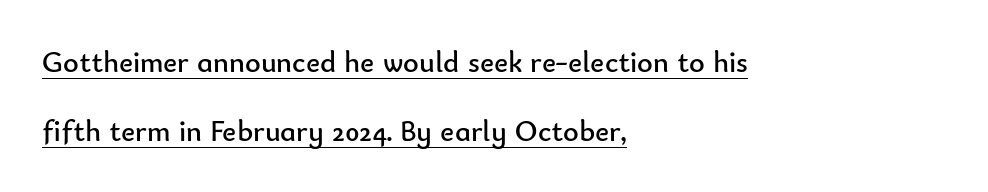
Q: Is the text bold? A: No.
Q: Is the text italic (slanted)? A: No, it is upright.
Q: Is the typeface a serif or a sans-serif typeface? A: Sans-serif.
Q: Is the text underlined? A: Yes.
Q: How is the paragraph aligned? A: Left-aligned.
Q: Is the spacing between letters normal or unusually wide? A: Normal.
Q: Is the spacing between lines tight, normal or loose? A: Loose.
Q: Width (condensed, normal, or wide)? A: Normal.
Q: Stroke contrast? A: Low.
Q: x-height? A: Small.
Q: Monospaced? A: No.
